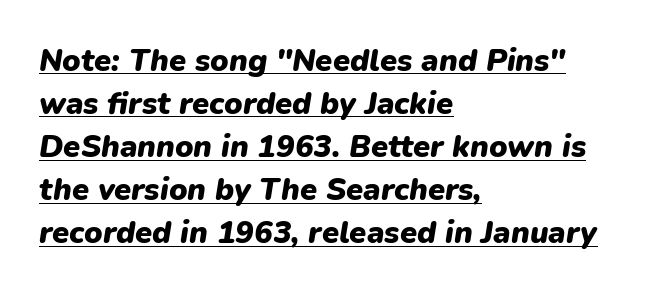
Q: Is the text bold? A: Yes.
Q: Is the text italic (slanted)? A: Yes, it leans right by about 9 degrees.
Q: Is the text underlined? A: Yes.
Q: How is the paragraph aligned? A: Left-aligned.
Q: Is the spacing between letters normal or unusually wide? A: Normal.
Q: Is the spacing between lines tight, normal or loose? A: Normal.
Q: Width (condensed, normal, or wide)? A: Normal.
Q: Stroke contrast? A: Low.
Q: x-height? A: Medium.
Q: Monospaced? A: No.
